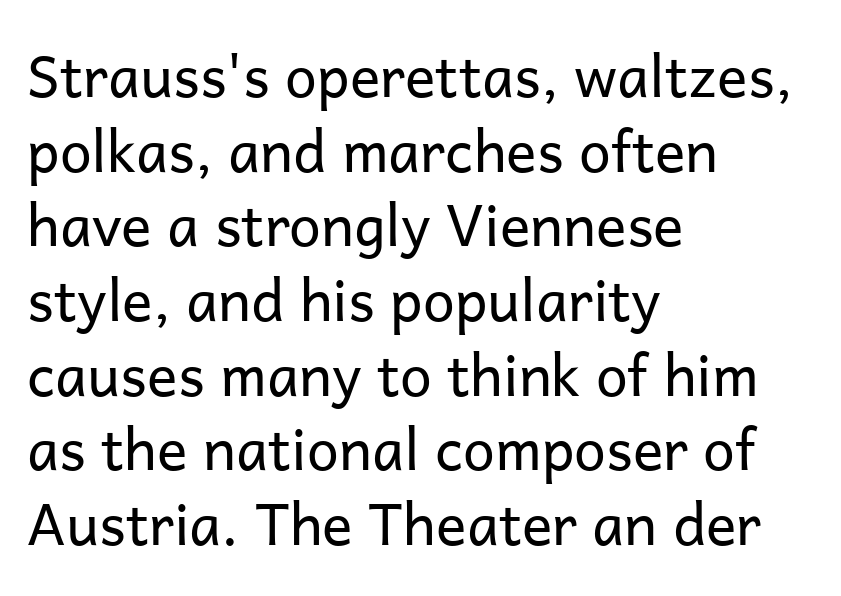
Honestly, the row spacing looks completely unremarkable. Layout note: lines flush left. The area under the type is left untouched. Character widths vary here, with narrow letters taking less room than wide ones. Characters remain perfectly vertical along every line.
